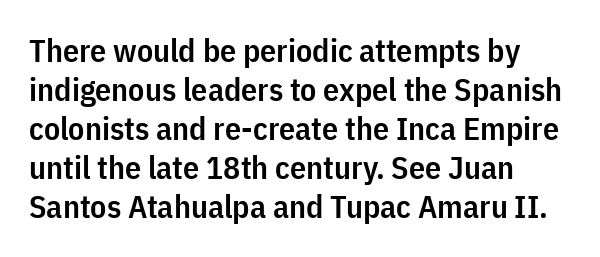
Q: Is the text bold? A: Semi-bold.
Q: Is the text italic (slanted)? A: No, it is upright.
Q: Is the typeface a serif or a sans-serif typeface? A: Sans-serif.
Q: Is the text underlined? A: No.
Q: How is the paragraph aligned? A: Left-aligned.
Q: Is the spacing between letters normal or unusually wide? A: Normal.
Q: Width (condensed, normal, or wide)? A: Condensed.
Q: Stroke contrast? A: Low.
Q: x-height? A: Medium.
Q: Monospaced? A: No.
